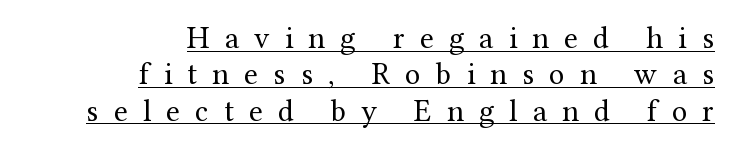
The image shows 31 px regular-weight serif type, upright; set right-aligned, line spacing 1.17x, unusually wide letter spacing (+0.49 em), underlined; medium stroke contrast and a medium x-height.
